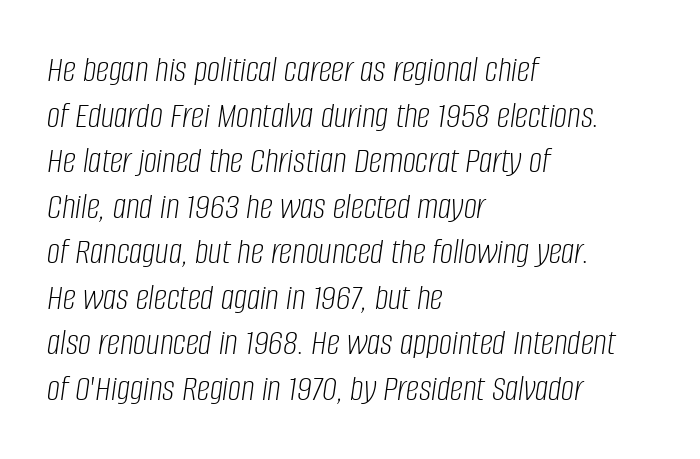
Q: Is the text bold? A: No.
Q: Is the text italic (slanted)? A: Yes, it leans right by about 8 degrees.
Q: Is the text underlined? A: No.
Q: How is the paragraph aligned? A: Left-aligned.
Q: Is the spacing between letters normal or unusually wide? A: Normal.
Q: Width (condensed, normal, or wide)? A: Condensed.
Q: Stroke contrast? A: Low.
Q: x-height? A: Large.
Q: Monospaced? A: No.
